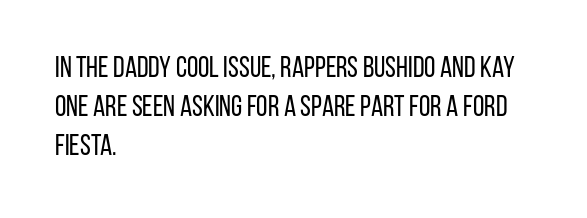
The image shows 29 px regular-weight, condensed sans-serif type, upright; set left-aligned, normal line spacing (1.34x), normal letter spacing, not underlined; low stroke contrast and a large x-height.
